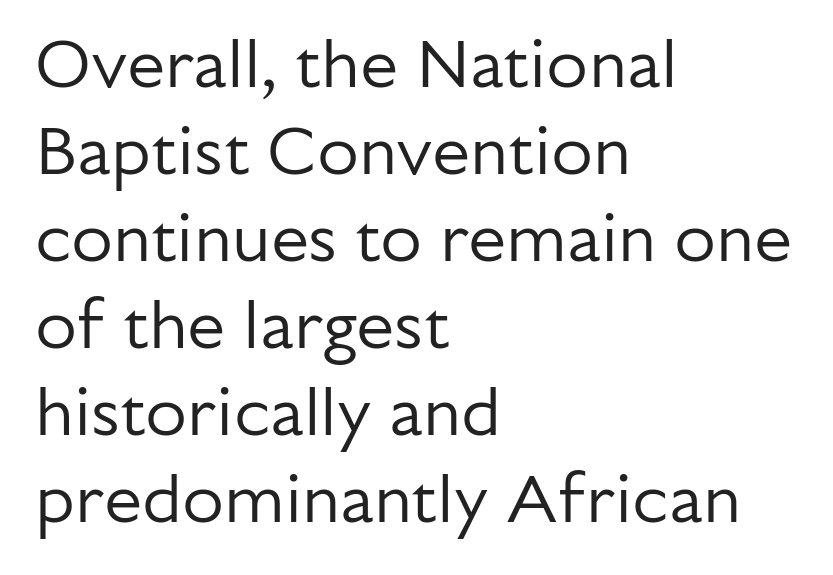
The image shows 68 px regular-weight sans-serif type, upright; set left-aligned, normal line spacing (1.28x), normal letter spacing, not underlined; low stroke contrast and a medium x-height.
